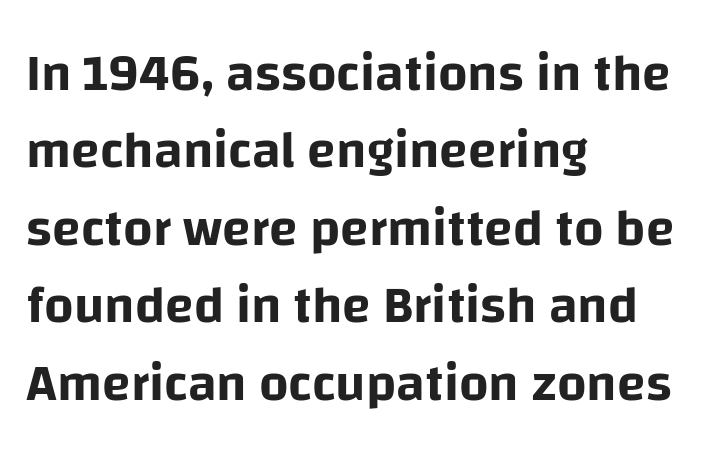
Descenders hang freely into open space. If you measured baseline to baseline, you'd find a middling distance. In terms of posture, this sample is upright. Letter spacing: default. The passage shown is typeset with a sans-serif family.
